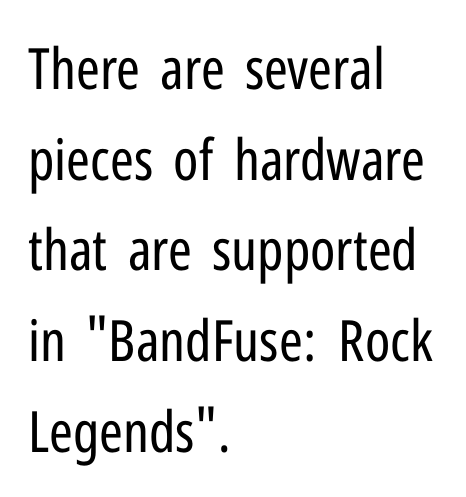
{"serif": "no", "italic": "no", "bold": "no", "weight": "regular", "width": "condensed", "stroke_contrast": "low", "x_height": "medium", "monospaced": "no", "underline": "no", "align": "left", "line_spacing": "normal", "line_spacing_ratio": 1.59, "letter_spacing": "normal", "letter_spacing_em": 0.0, "glyph_px": 57}
